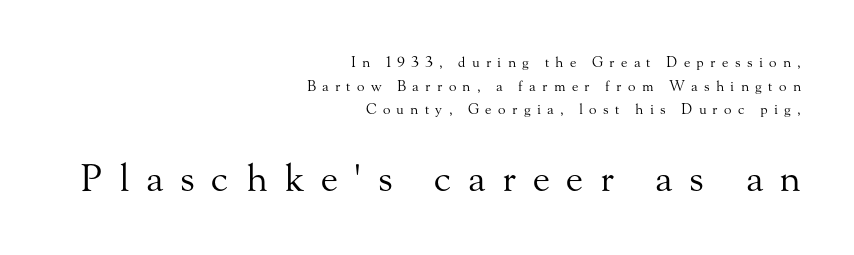
Character widths vary here, with narrow letters taking less room than wide ones. Type without underlining. In terms of leading, this rendering sits right in the middle. Whoever set this made the second block the dominant, larger element.
